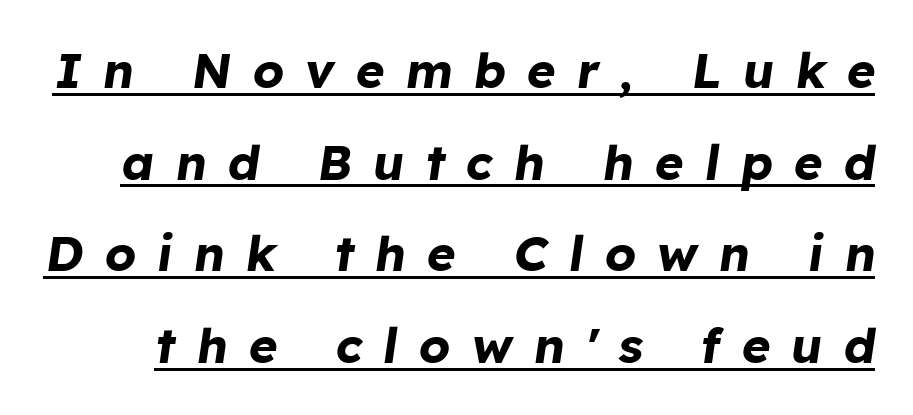
The image shows 49 px bold type, italic (leaning right); set line spacing 1.87x, unusually wide letter spacing (+0.43 em), underlined; low stroke contrast and a medium x-height.
